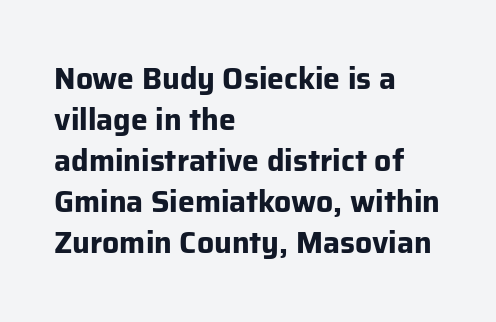
Nothing unusual about the tracking: characters are spaced as the font intends. The text was rendered using a sans face with plain stroke endings. Students, this is bold: see how much ink each stroke carries. The letters advance in unequal steps, a hallmark of proportional type. Line starts are locked; line ends wander. The passage shown stacks its lines at a standard gap.
